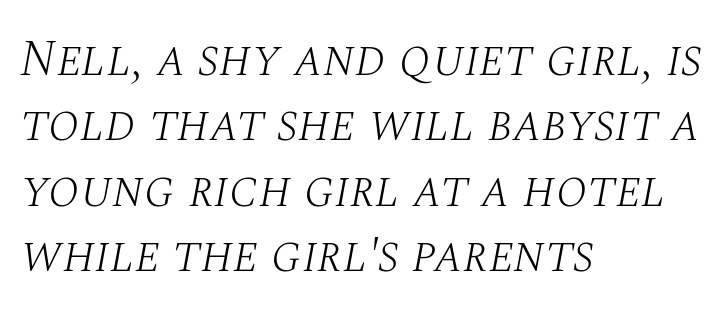
The face used here is proportionally spaced, like ordinary book or web type. The text was rendered using a seriffed face with decorative stroke endings. The typesetter chose a ragged-right arrangement here. No heavy texture on the line: the type isn't bold.
